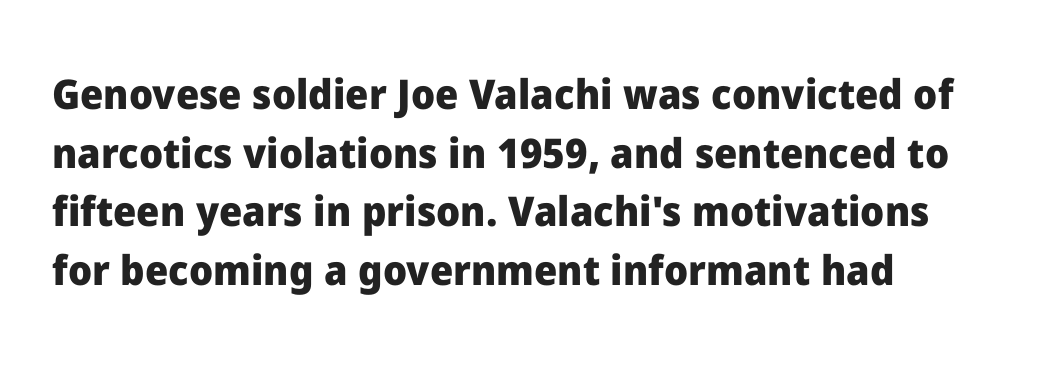
Q: Is the text bold? A: Yes.
Q: Is the text italic (slanted)? A: No, it is upright.
Q: Is the typeface a serif or a sans-serif typeface? A: Sans-serif.
Q: Is the text underlined? A: No.
Q: How is the paragraph aligned? A: Left-aligned.
Q: Is the spacing between letters normal or unusually wide? A: Normal.
Q: Is the spacing between lines tight, normal or loose? A: Normal.
Q: Width (condensed, normal, or wide)? A: Normal.
Q: Stroke contrast? A: Low.
Q: x-height? A: Medium.
Q: Monospaced? A: No.
